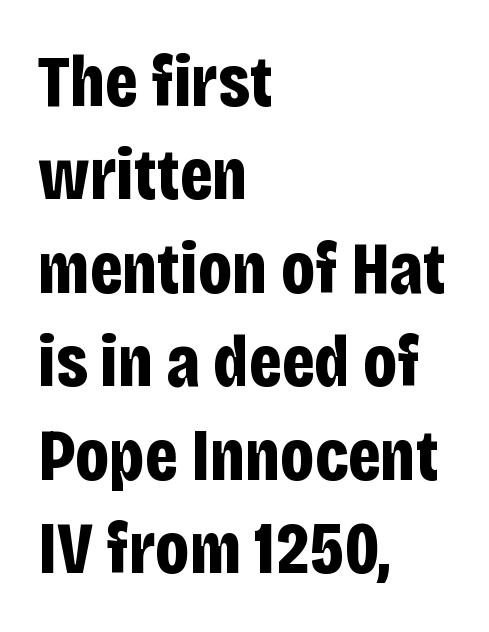
The passage shown is typed in a proportional face where columns would drift. Thick stems and heavy bowls — unmistakably bold. Posture: upright roman. Unmarked baselines from the first word to the last. Note: no serifs on the glyphs. Letter spacing: default.
